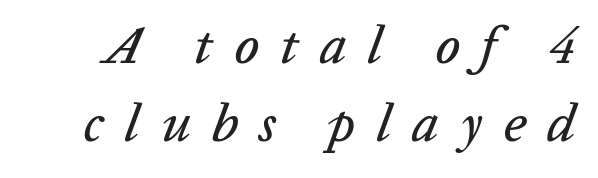
Q: Is the text italic (slanted)? A: Yes, it leans right by about 20 degrees.
Q: Is the text underlined? A: No.
Q: Is the spacing between letters normal or unusually wide? A: Unusually wide.
Q: Is the spacing between lines tight, normal or loose? A: Normal.
Q: Width (condensed, normal, or wide)? A: Normal.
Q: Stroke contrast? A: Low.
Q: x-height? A: Medium.
Q: Monospaced? A: No.
